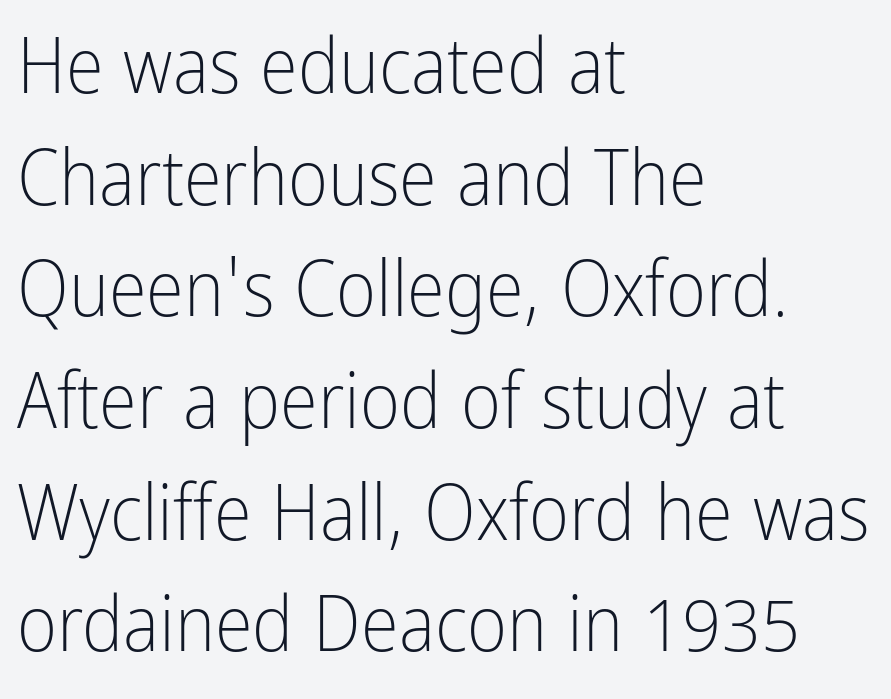
You could call the tracking neutral — neither tight nor loose. The axis of the letterforms is exactly vertical. Reading down the column, the eye jumps a familiar distance to each next line. Letterform terminals end flat and unadorned throughout the passage. On a weight scale, this lands at 450 or below. Any mark beneath the type? The region is blank.
